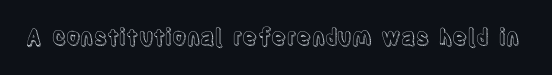
Q: Is the text italic (slanted)? A: No, it is upright.
Q: Is the text underlined? A: No.
Q: Is the spacing between letters normal or unusually wide? A: Normal.
